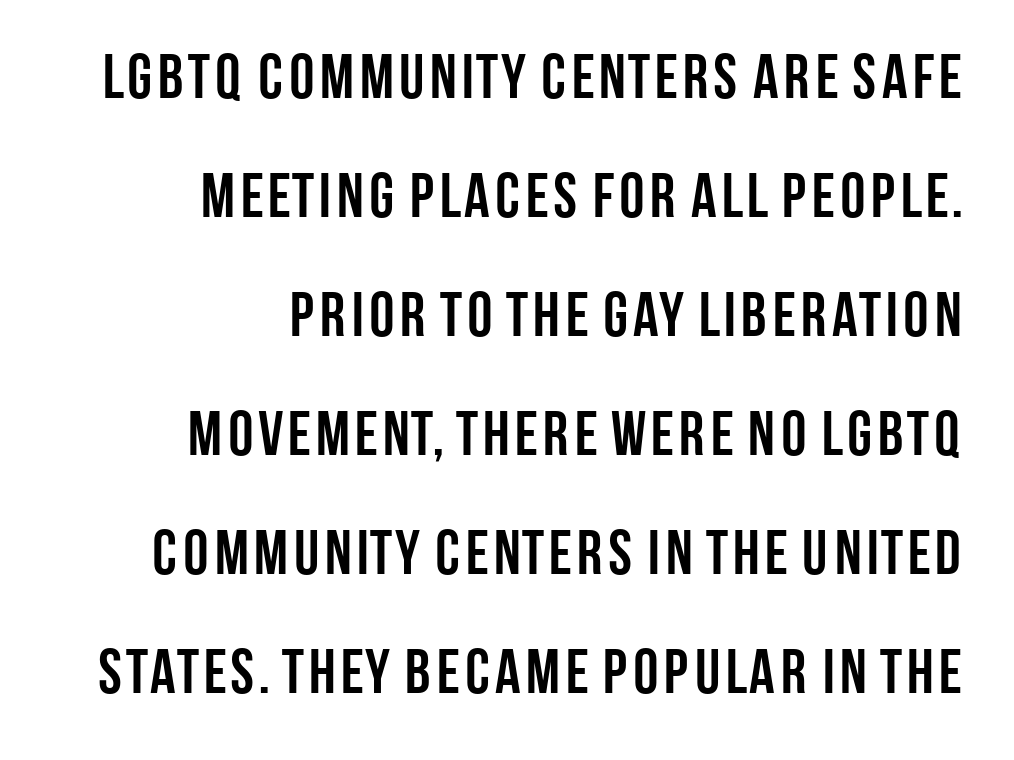
Q: Is the text bold? A: Yes.
Q: Is the text italic (slanted)? A: No, it is upright.
Q: Is the typeface a serif or a sans-serif typeface? A: Sans-serif.
Q: Is the text underlined? A: No.
Q: How is the paragraph aligned? A: Right-aligned.
Q: Is the spacing between letters normal or unusually wide? A: Normal.
Q: Width (condensed, normal, or wide)? A: Condensed.
Q: Stroke contrast? A: Low.
Q: x-height? A: Large.
Q: Monospaced? A: No.
